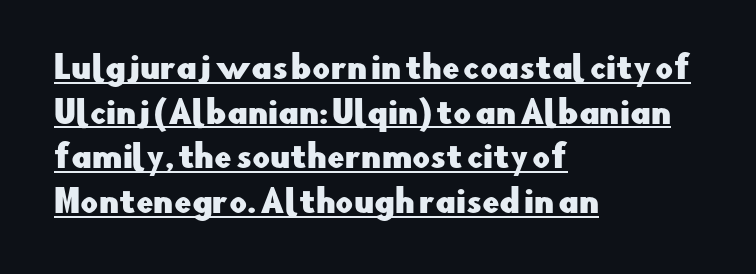
{"serif": "no", "italic": "no", "width": "normal", "stroke_contrast": "low", "x_height": "small", "monospaced": "no", "underline": "yes", "align": "left", "line_spacing": "normal", "line_spacing_ratio": 1.44, "letter_spacing": "normal", "letter_spacing_em": 0.0, "glyph_px": 31}
